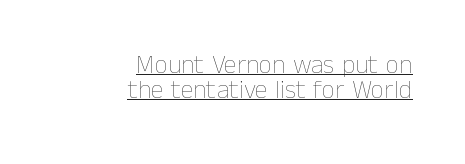
The image shows 26 px text type, upright; set right-aligned, tight line spacing (0.97x), normal letter spacing, underlined.
